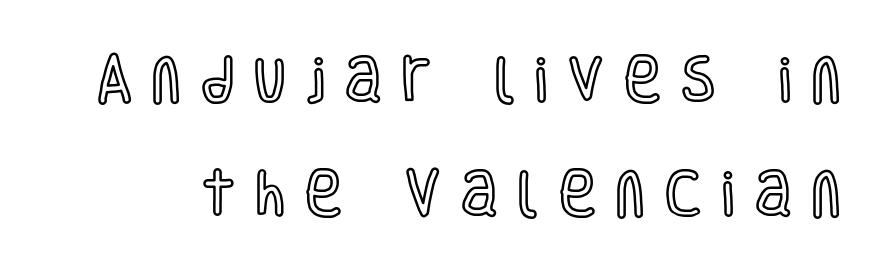
{"italic": "no", "width": "condensed", "x_height": "large", "monospaced": "no", "underline": "no", "line_spacing": "loose", "line_spacing_ratio": 2.28, "letter_spacing": "wide", "letter_spacing_em": 0.41, "glyph_px": 50}
